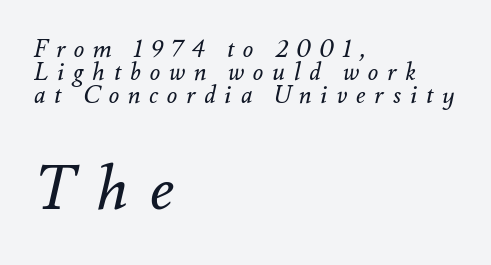
{"italic": "yes", "lean": "right", "slant_degrees": 12, "bold": "no", "weight": "regular", "width": "normal", "stroke_contrast": "medium", "x_height": "small", "monospaced": "no", "underline": "no", "align": "left", "line_spacing": "tight", "line_spacing_ratio": 0.95, "letter_spacing": "wide", "letter_spacing_em": 0.37, "larger_block": "second", "size_ratio": 2.54, "glyph_px": 61}
